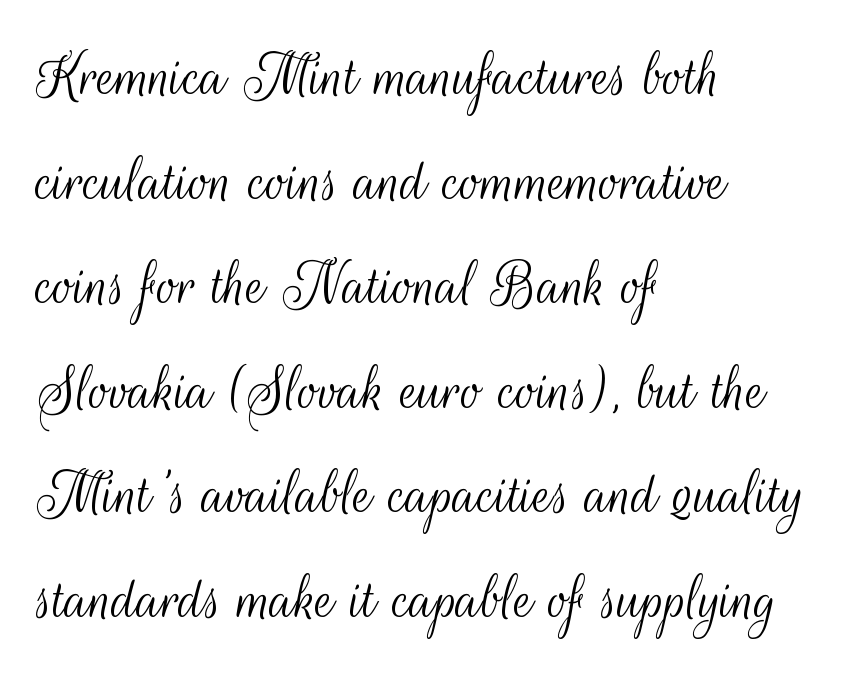
The paragraph has a hard left edge and a soft right edge. Unmarked baselines from the first word to the last. You could not count columns in this text — the font is proportionally spaced. No extra tracking has been applied to these lines.
